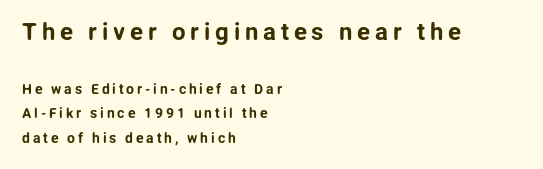
The first block has been scaled up relative to the second. Check the space under the baseline: it is left empty. In terms of posture, this sample is upright. In CSS terms this would be text-align: left. Inter-character spacing is expanded well beyond the font's built-in metrics.
